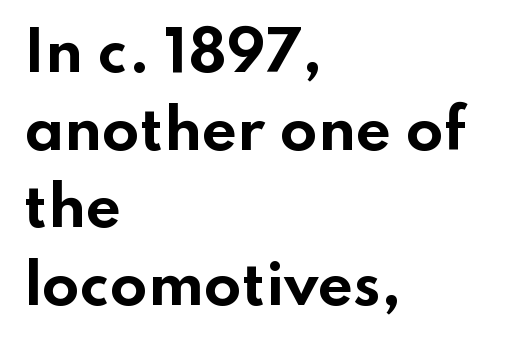
{"serif": "no", "italic": "no", "bold": "yes", "weight": "bold", "width": "wide", "stroke_contrast": "low", "x_height": "small", "monospaced": "no", "underline": "no", "align": "left", "line_spacing": "normal", "line_spacing_ratio": 1.41, "letter_spacing": "normal", "letter_spacing_em": 0.0, "glyph_px": 55}
